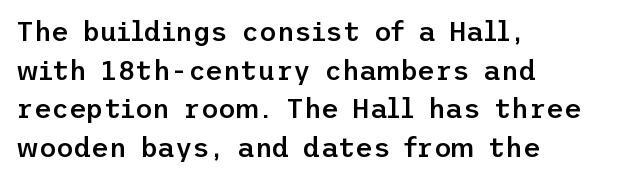
The image shows 27 px text type, upright; set left-aligned, normal line spacing (1.43x), normal letter spacing, not underlined.
